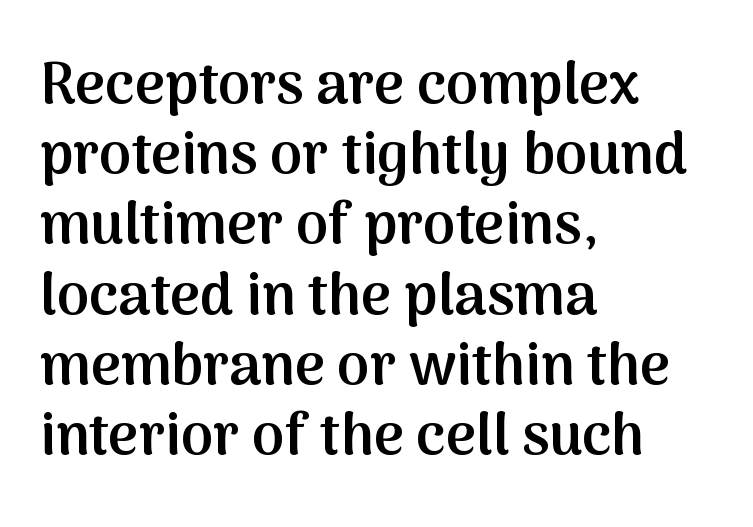
The image shows 58 px semibold sans-serif type, upright; set left-aligned, line spacing 1.21x, normal letter spacing, not underlined; medium stroke contrast and a medium x-height.
